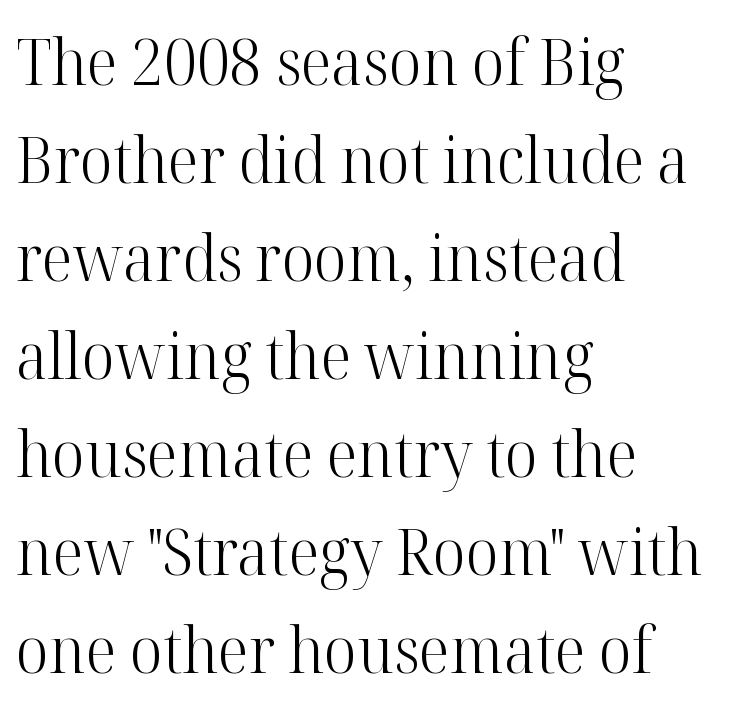
The image shows 64 px light serif type, upright; set left-aligned, normal line spacing (1.53x), normal letter spacing, not underlined; high stroke contrast and a medium x-height.
